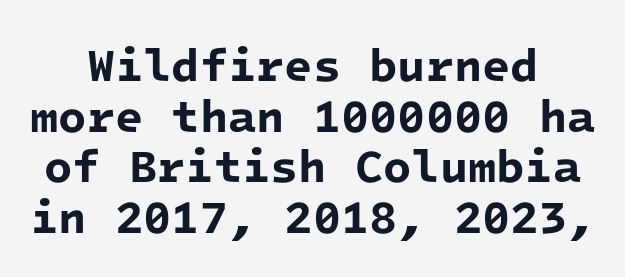
A typesetter would call this leading minimal, almost set solid. Looks like terminal output: every glyph gets an equal slot. Typesetter's note: full bold, strokes at maximum text heaviness. These lines stack symmetrically, like a column narrowing and widening about its center.
